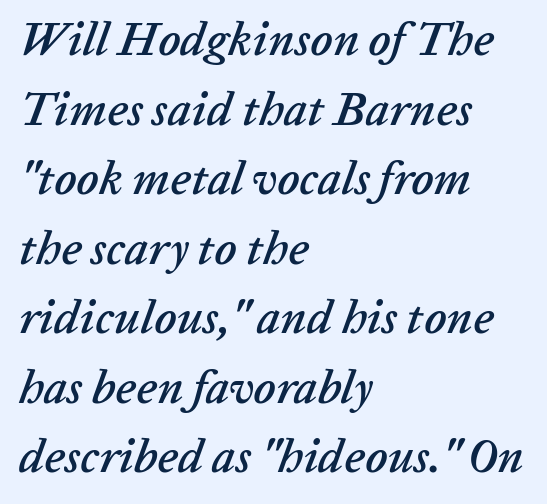
A student would call this left alignment; a typographer would say flush left, rag right. The axis of the letterforms is tilted away from vertical. Underlining? Definitely not there. A normal amount of white space separates one row of letters from the next. The horizontal fit of the characters is conventional and even. The face used here is proportionally spaced, like ordinary book or web type.
